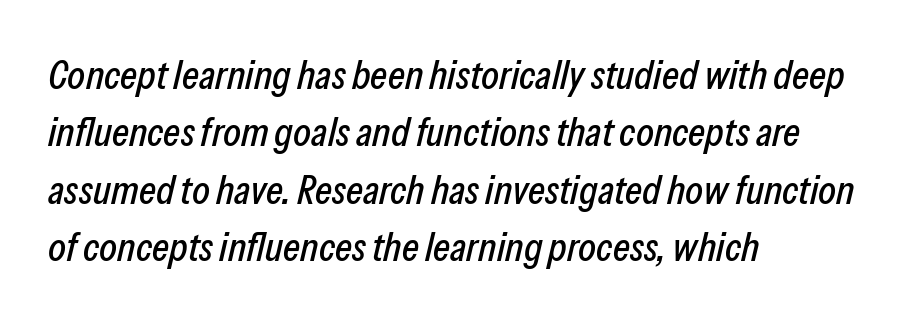
The paragraph has a hard left edge and a soft right edge. Character widths vary here, with narrow letters taking less room than wide ones. Underlining? Definitely not there. There is no visible air inserted between adjacent glyphs. Quick note: italic.
